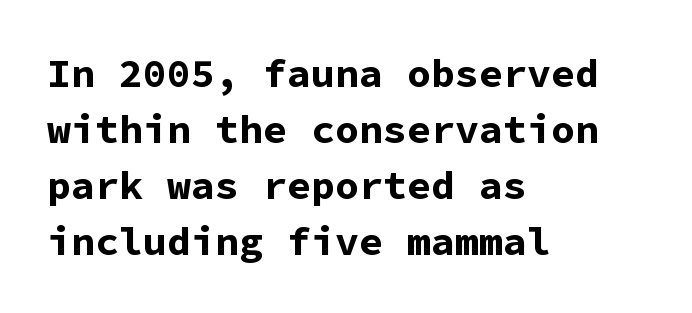
Q: Is the text bold? A: Yes.
Q: Is the text italic (slanted)? A: No, it is upright.
Q: Is the typeface a serif or a sans-serif typeface? A: Sans-serif.
Q: Is the text underlined? A: No.
Q: How is the paragraph aligned? A: Left-aligned.
Q: Is the spacing between letters normal or unusually wide? A: Normal.
Q: Is the spacing between lines tight, normal or loose? A: Normal.
Q: Width (condensed, normal, or wide)? A: Normal.
Q: Stroke contrast? A: Low.
Q: x-height? A: Medium.
Q: Monospaced? A: Yes.
